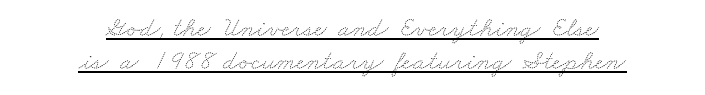
Q: Is the text bold? A: No.
Q: Is the text underlined? A: Yes.
Q: How is the paragraph aligned? A: Centered.
Q: Is the spacing between letters normal or unusually wide? A: Normal.
Q: Width (condensed, normal, or wide)? A: Wide.
Q: Stroke contrast? A: Medium.
Q: x-height? A: Small.
Q: Monospaced? A: No.
